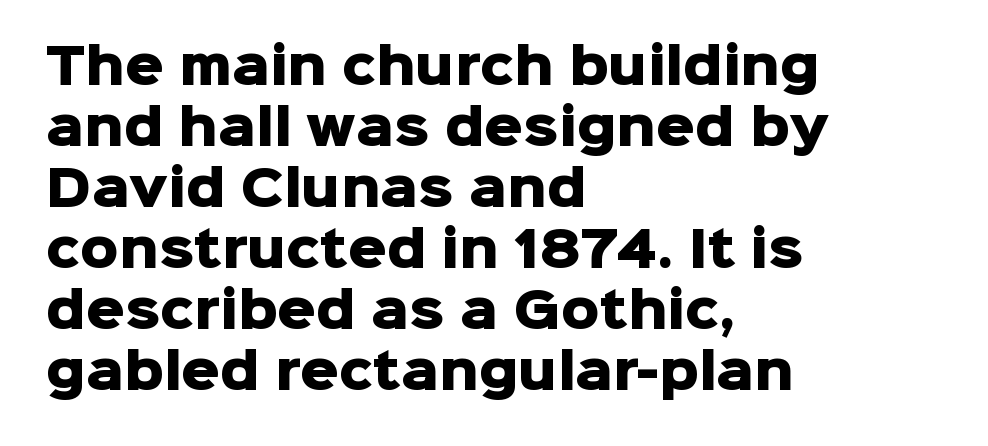
The image shows 48 px heavy sans-serif type, upright; set left-aligned, normal line spacing (1.27x), normal letter spacing, not underlined; low stroke contrast and a medium x-height.
